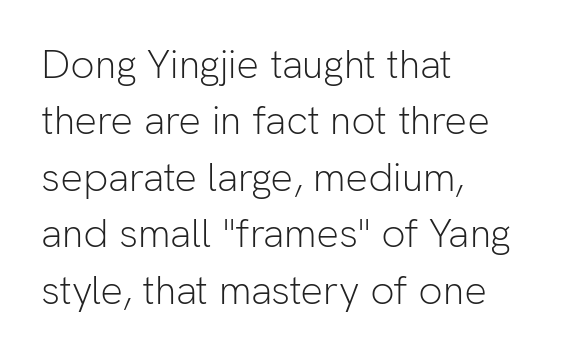
Baseline-to-baseline distance is the conventional proportion of letter height. Inter-character spacing is left at the font's built-in metrics. The letters look calm and open, with moderate or lighter stems. Spacing verdict: proportional, widths tailored to each character. Typographically, this falls in the sans-serif category. Where is the straight margin? On the left.
